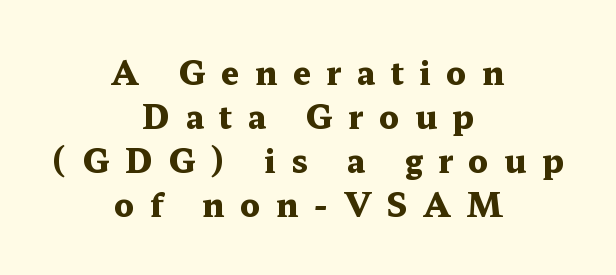
The axis of the letterforms is exactly vertical. Beneath every word, the page is bare. The rows are spaced the way most documents space them. The letters advance in unequal steps, a hallmark of proportional type.
